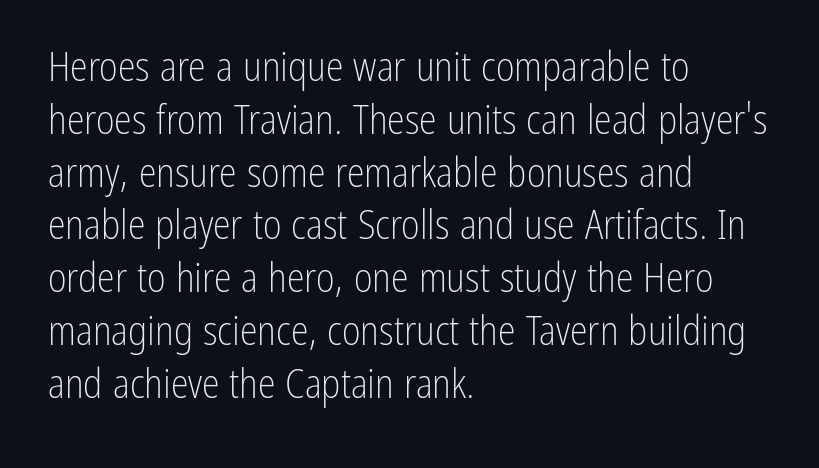
Q: Is the text bold? A: No.
Q: Is the text italic (slanted)? A: No, it is upright.
Q: Is the typeface a serif or a sans-serif typeface? A: Sans-serif.
Q: Is the text underlined? A: No.
Q: How is the paragraph aligned? A: Left-aligned.
Q: Is the spacing between letters normal or unusually wide? A: Normal.
Q: Is the spacing between lines tight, normal or loose? A: Normal.
Q: Width (condensed, normal, or wide)? A: Condensed.
Q: Stroke contrast? A: Low.
Q: x-height? A: Medium.
Q: Monospaced? A: No.
